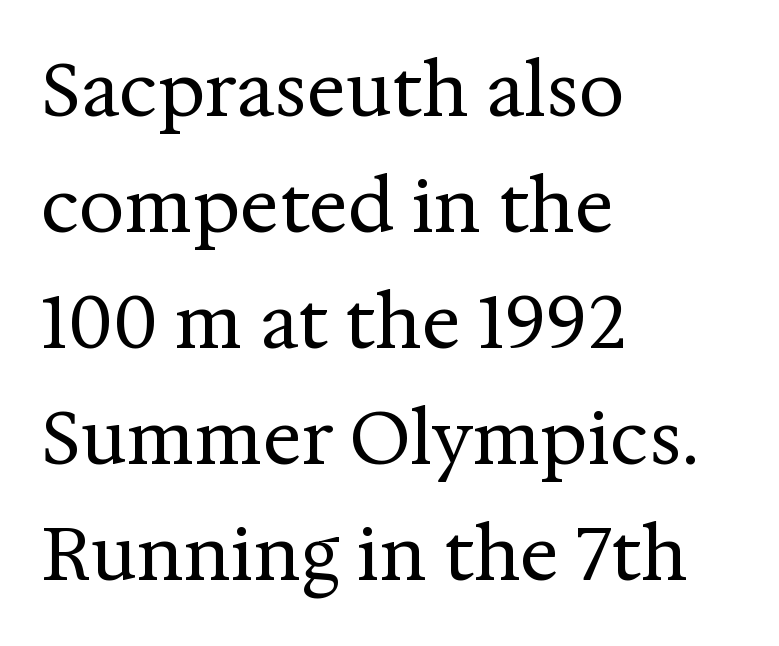
The image shows 73 px regular-weight serif type, upright; set left-aligned, normal line spacing (1.59x), normal letter spacing, not underlined; medium stroke contrast and a medium x-height.
